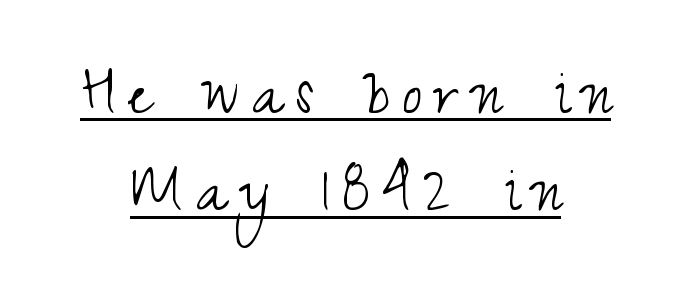
The strokes carry an ordinary text weight at most. This is the regular roman posture of the typeface. The rendering uses the underline text-decoration. Do the characters align in a grid? No, the font is proportional. The lines sit at an ordinary, default distance from one another.
